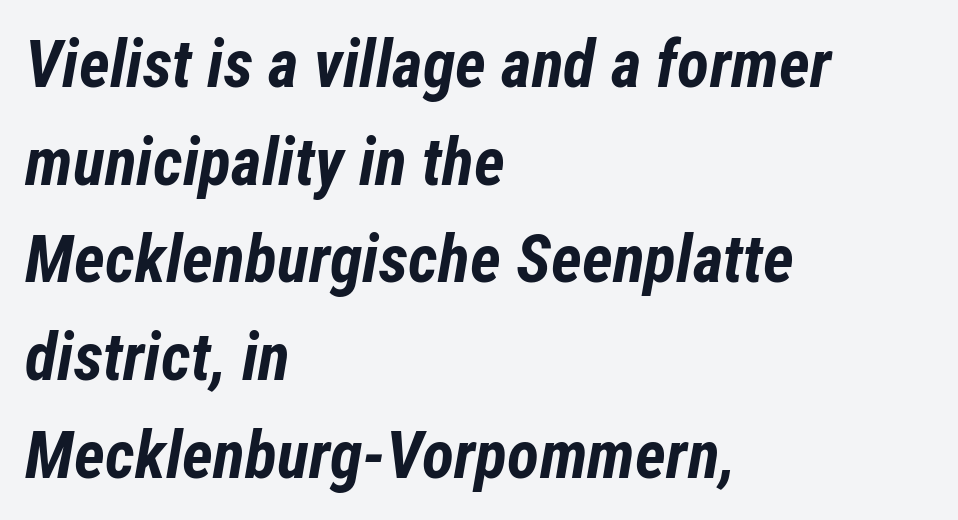
{"italic": "yes", "lean": "right", "slant_degrees": 12, "bold": "yes", "weight": "bold", "width": "condensed", "stroke_contrast": "low", "x_height": "medium", "monospaced": "no", "underline": "no", "align": "left", "line_spacing": "normal", "line_spacing_ratio": 1.48, "letter_spacing": "normal", "letter_spacing_em": 0.0, "glyph_px": 66}
